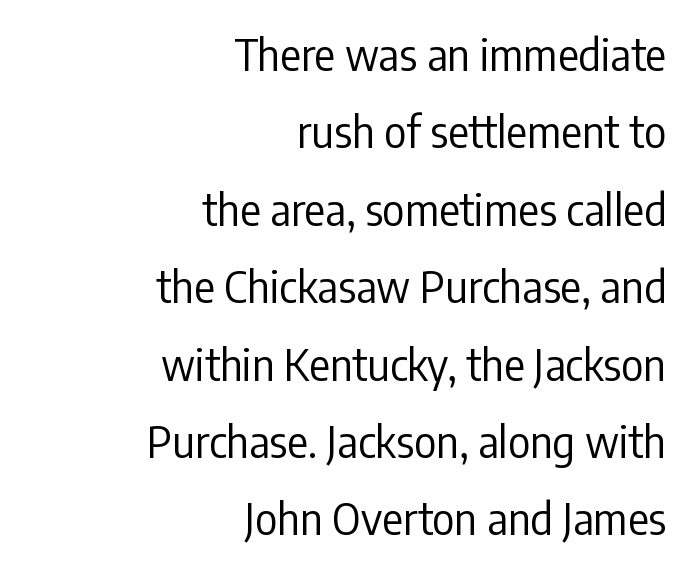
The image shows 43 px regular-weight, condensed sans-serif type, upright; set right-aligned, line spacing 1.8x, normal letter spacing, not underlined; low stroke contrast and a medium x-height.
